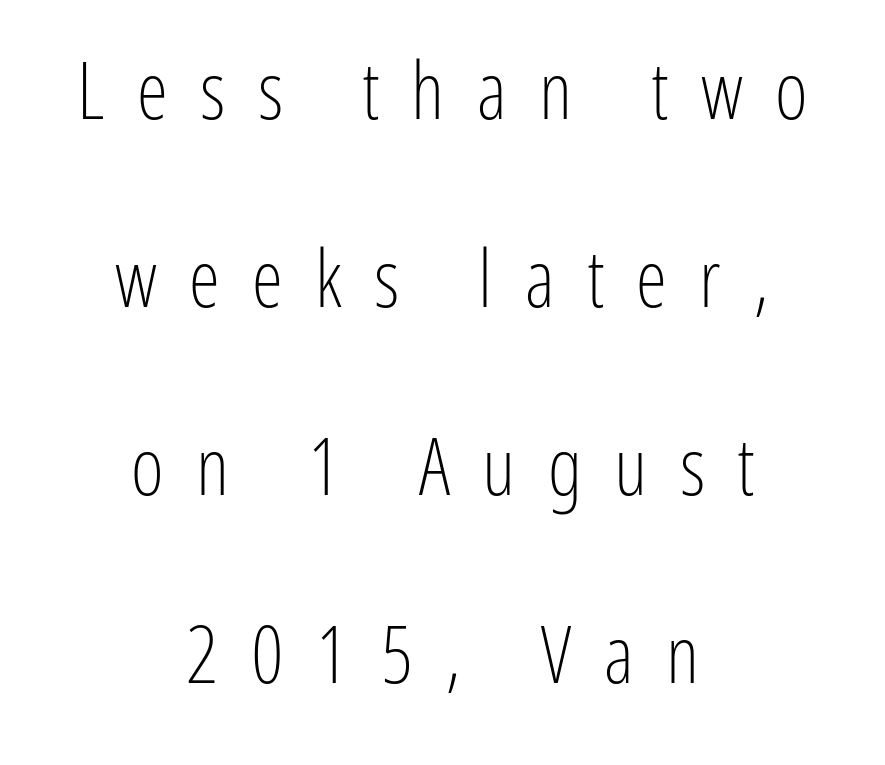
The glyphs are unaccompanied by any horizontal stroke below them. Leading: increased. Proportional: the letters do not fall into vertical columns. The type is letterspaced generously, with wide tracking.
